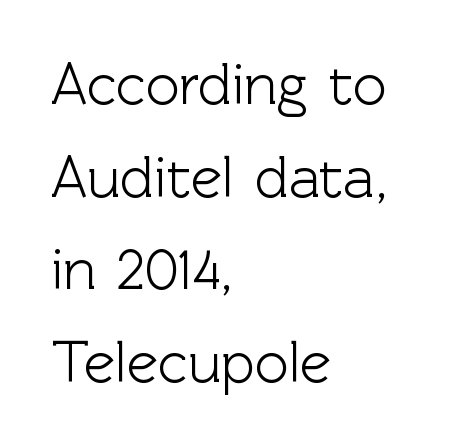
The image shows 59 px sans-serif type, upright; set left-aligned, normal line spacing (1.57x), normal letter spacing, not underlined; a medium x-height.
